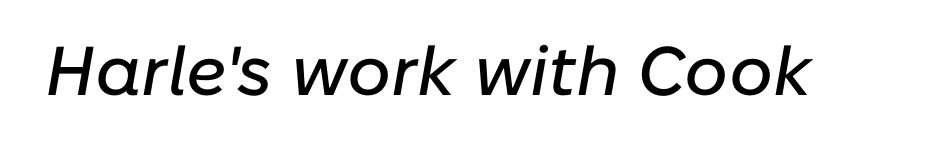
The image shows 69 px text type, italic (leaning right); set normal letter spacing, not underlined; low stroke contrast and a medium x-height.
